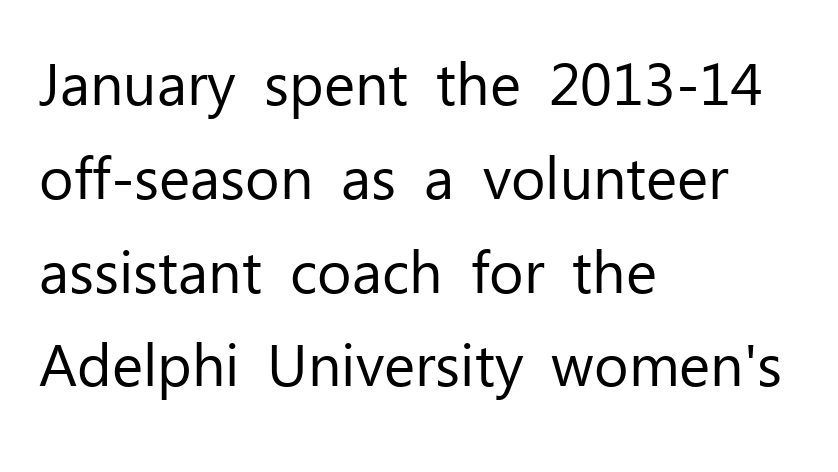
Q: Is the text bold? A: No.
Q: Is the text italic (slanted)? A: No, it is upright.
Q: Is the typeface a serif or a sans-serif typeface? A: Sans-serif.
Q: Is the text underlined? A: No.
Q: How is the paragraph aligned? A: Left-aligned.
Q: Is the spacing between letters normal or unusually wide? A: Normal.
Q: Is the spacing between lines tight, normal or loose? A: Normal.
Q: Width (condensed, normal, or wide)? A: Normal.
Q: Stroke contrast? A: Low.
Q: x-height? A: Medium.
Q: Monospaced? A: No.
